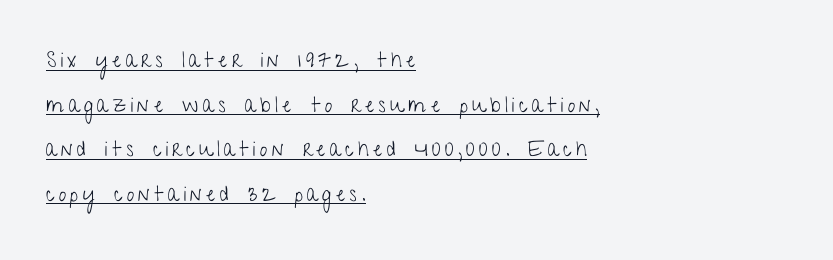
Tracking value appears strongly positive — letters spread wide. Line beginnings align vertically; line endings do not. The lettering stays uniformly vertical, giving the passage a roman look. Descenders here cross a horizontal rule under the line. Each stroke keeps to a modest, everyday thickness or less.
